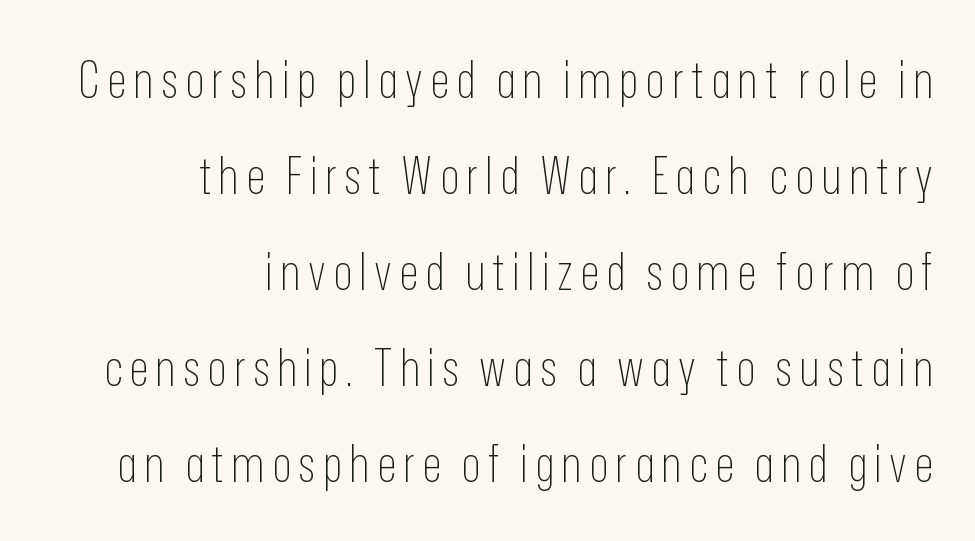
Just letters on the line, the space beneath them empty. The typesetter chose a ragged-left arrangement here. No heavy texture on the line: the type isn't bold. The face used here is proportionally spaced, like ordinary book or web type. The typography opts for an upright posture over an oblique one.
